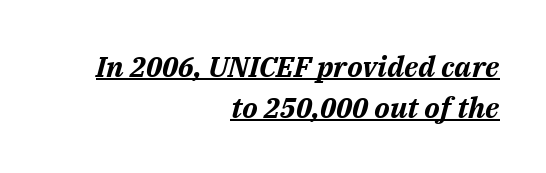
{"italic": "yes", "lean": "right", "slant_degrees": 14, "bold": "yes", "weight": "bold", "width": "normal", "stroke_contrast": "medium", "x_height": "medium", "monospaced": "no", "underline": "yes", "align": "right", "line_spacing": "normal", "line_spacing_ratio": 1.41, "letter_spacing": "normal", "letter_spacing_em": 0.0, "glyph_px": 29}
